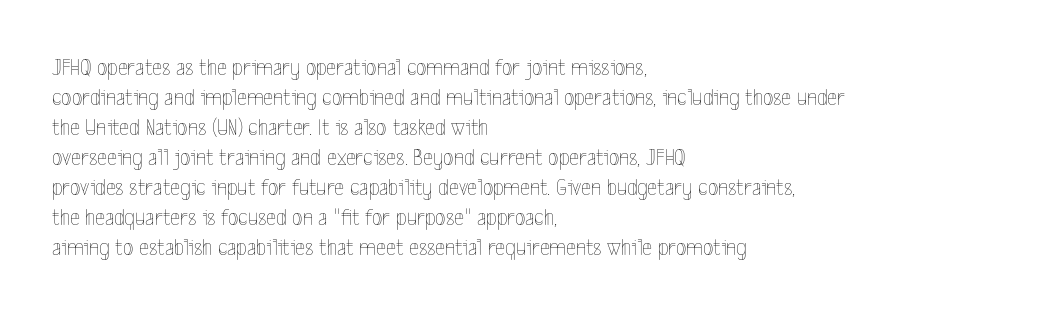
The image shows 24 px text type, upright; set left-aligned, normal line spacing (1.25x), normal letter spacing, not underlined.
